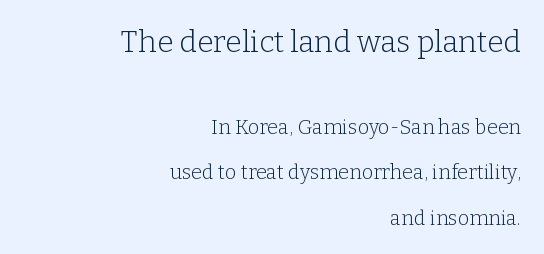
The image shows 30 px light serif type, upright; set right-aligned, loose line spacing (2.27x), normal letter spacing, not underlined; the first (top) block is 1.5x larger; low stroke contrast and a medium x-height.
